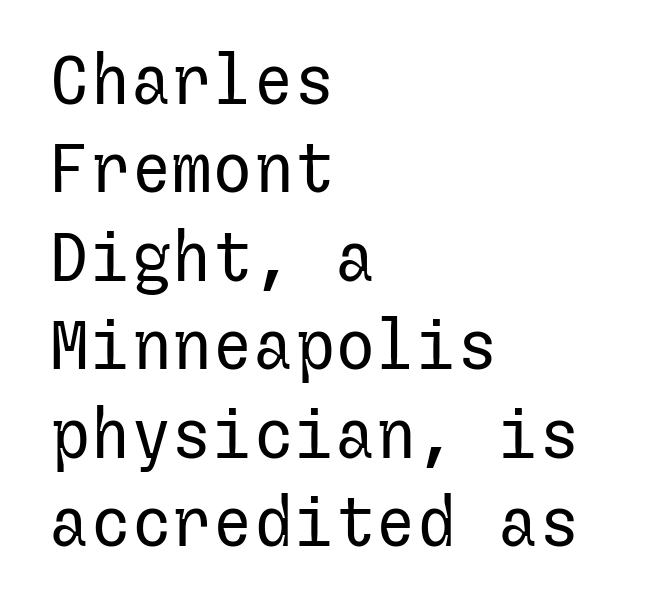
Look at the tracking — it's just the regular setting, nothing added. I'd call this a sans setting — the letters go barefoot. The characters are drawn with everyday or finer stroke widths. Letters rest on an invisible, unmarked baseline. This is roman type, the default non-slanted kind.
